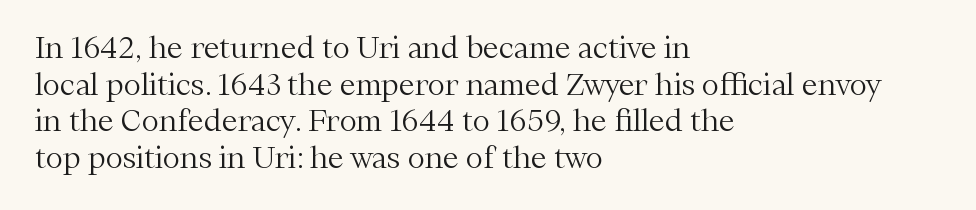
Q: Is the text bold? A: No.
Q: Is the text italic (slanted)? A: No, it is upright.
Q: Is the typeface a serif or a sans-serif typeface? A: Serif.
Q: Is the text underlined? A: No.
Q: How is the paragraph aligned? A: Left-aligned.
Q: Is the spacing between letters normal or unusually wide? A: Normal.
Q: Is the spacing between lines tight, normal or loose? A: Normal.
Q: Width (condensed, normal, or wide)? A: Normal.
Q: Stroke contrast? A: Medium.
Q: x-height? A: Medium.
Q: Monospaced? A: No.
